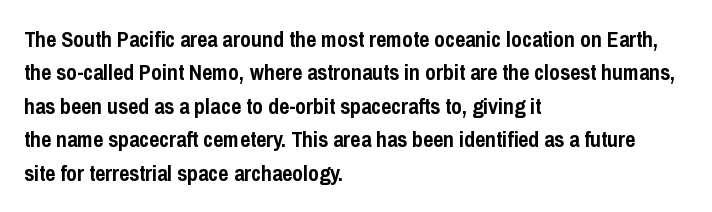
The image shows 22 px bold type, upright; set left-aligned, normal line spacing (1.52x), normal letter spacing, not underlined.
